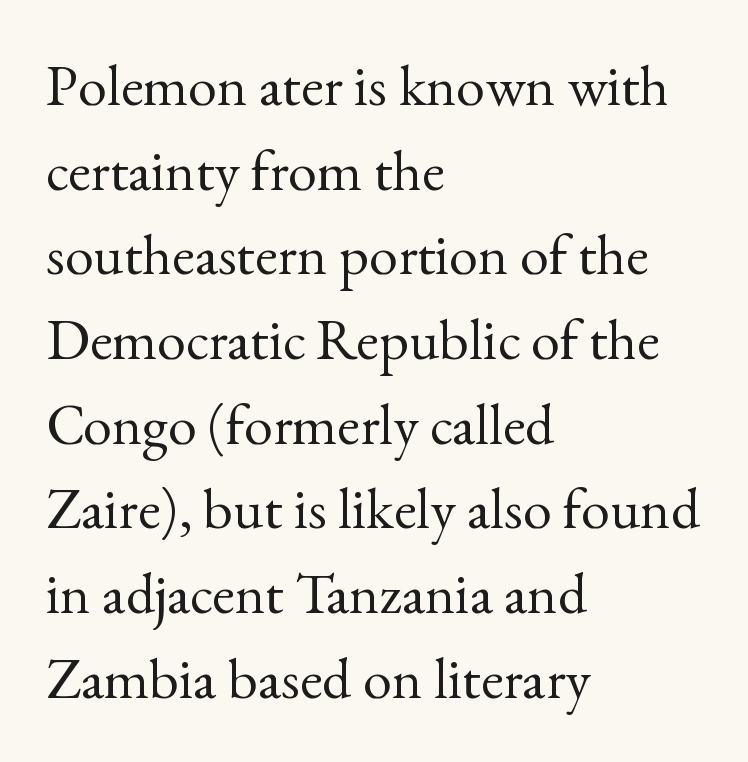
Q: Is the text bold? A: No.
Q: Is the text italic (slanted)? A: No, it is upright.
Q: Is the typeface a serif or a sans-serif typeface? A: Serif.
Q: Is the text underlined? A: No.
Q: How is the paragraph aligned? A: Left-aligned.
Q: Is the spacing between letters normal or unusually wide? A: Normal.
Q: Is the spacing between lines tight, normal or loose? A: Normal.
Q: Width (condensed, normal, or wide)? A: Normal.
Q: x-height? A: Small.
Q: Monospaced? A: No.
